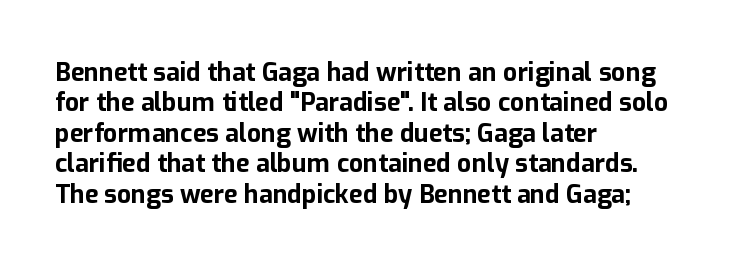
Q: Is the text bold? A: Yes.
Q: Is the text italic (slanted)? A: No, it is upright.
Q: Is the text underlined? A: No.
Q: How is the paragraph aligned? A: Left-aligned.
Q: Is the spacing between letters normal or unusually wide? A: Normal.
